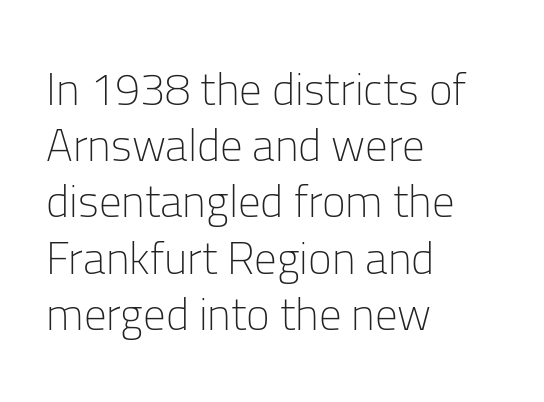
{"serif": "no", "italic": "no", "bold": "no", "weight": "light", "width": "normal", "stroke_contrast": "low", "x_height": "medium", "monospaced": "no", "underline": "no", "align": "left", "line_spacing": "normal", "line_spacing_ratio": 1.25, "letter_spacing": "normal", "letter_spacing_em": 0.0, "glyph_px": 45}
